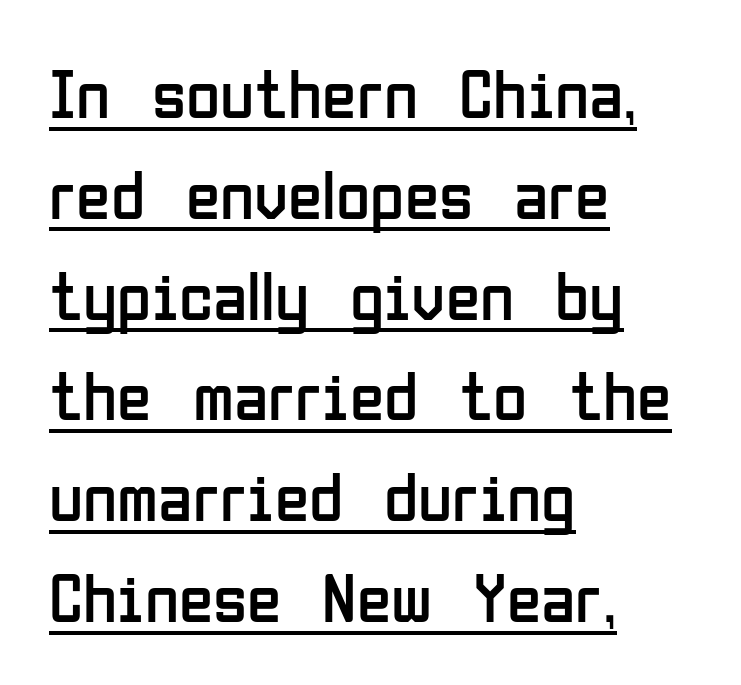
Vertical stems look standard width or narrower in stroke. Like a heading marked for emphasis, these lines bear an underscore. You could call the tracking neutral — neither tight nor loose. The paragraph shown leans on its left margin. The passage shown stacks its lines at a standard gap.
